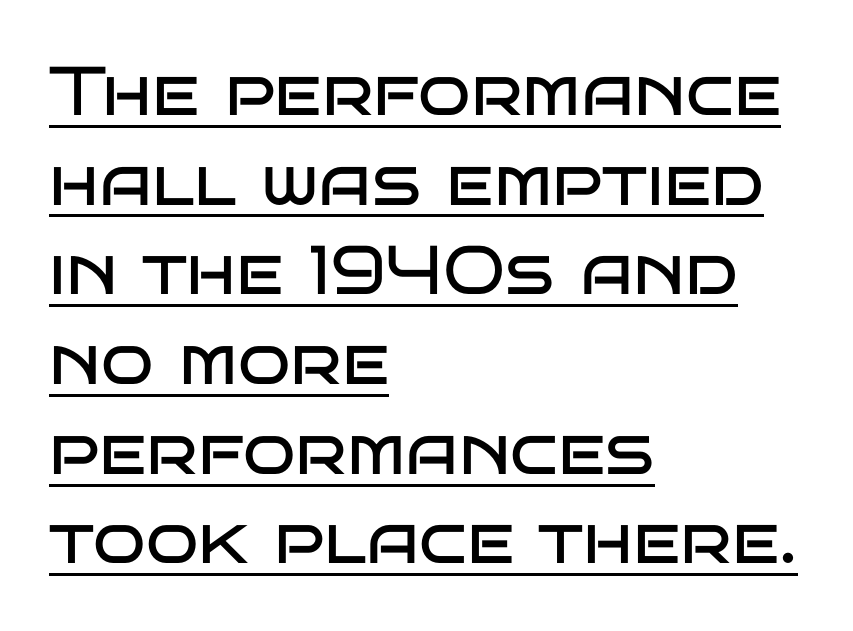
{"serif": "no", "italic": "no", "bold": "no", "weight": "regular", "width": "wide", "stroke_contrast": "low", "x_height": "large", "monospaced": "no", "underline": "yes", "align": "left", "line_spacing": "normal", "line_spacing_ratio": 1.3, "letter_spacing": "normal", "letter_spacing_em": 0.0, "glyph_px": 69}
